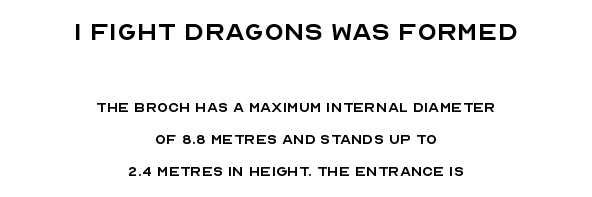
{"serif": "no", "italic": "no", "bold": "no", "weight": "regular", "width": "normal", "x_height": "large", "monospaced": "no", "underline": "no", "align": "center", "line_spacing_ratio": 1.77, "letter_spacing": "normal", "letter_spacing_em": 0.0, "larger_block": "first", "size_ratio": 1.78, "glyph_px": 32}
